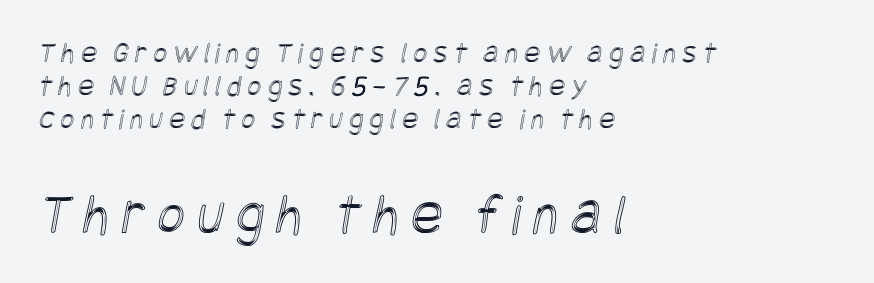
Q: Is the text underlined? A: No.
Q: How is the paragraph aligned? A: Left-aligned.
Q: Is the spacing between letters normal or unusually wide? A: Unusually wide.
Q: Is the spacing between lines tight, normal or loose? A: Tight.
Q: Which block of text is set in a larger size, the first (top) or the second (bottom)? A: The second (bottom) one.
Q: Width (condensed, normal, or wide)? A: Condensed.
Q: x-height? A: Large.
